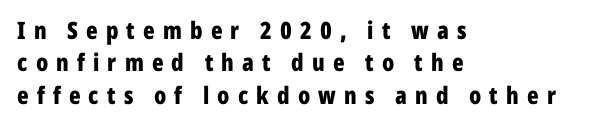
In terms of leading, this rendering sits right in the middle. Notice how the passage keeps a crisp vertical edge on the left only. The words here are not underlined. Is there any slant? The stems are plumb. Typographic density is high because the face is bold.
